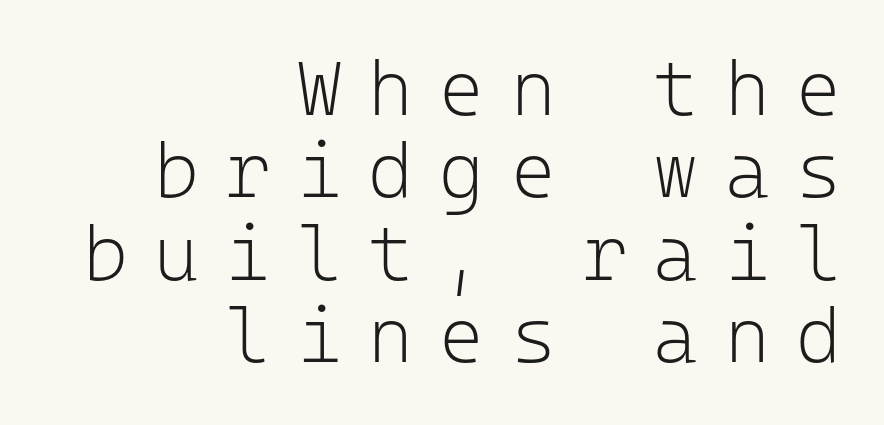
Stem width sits at or under what a default text font uses. Every row of glyphs terminates at an identical x-position on the right. Italic: no, the glyphs are upright roman. Monospaced: the letters line up in strict vertical columns. Note: no serifs on the glyphs.
